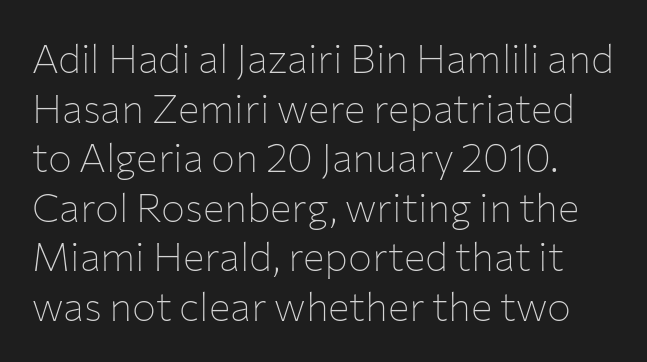
This rendering employs a face without finishing strokes, i.e., a sans-serif. Looks like regular typesetting: each glyph gets only the width it needs. These lines keep a tight, regular rhythm from letter to letter. Characters remain perfectly vertical along every line. Stems here are at most as thick as an everyday book face.
